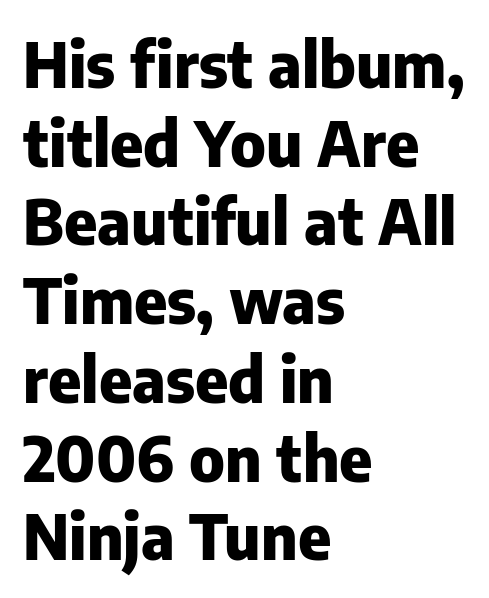
Q: Is the text bold? A: Yes.
Q: Is the text italic (slanted)? A: No, it is upright.
Q: Is the typeface a serif or a sans-serif typeface? A: Sans-serif.
Q: Is the text underlined? A: No.
Q: How is the paragraph aligned? A: Left-aligned.
Q: Is the spacing between letters normal or unusually wide? A: Normal.
Q: Is the spacing between lines tight, normal or loose? A: Normal.
Q: Width (condensed, normal, or wide)? A: Normal.
Q: Stroke contrast? A: Low.
Q: x-height? A: Medium.
Q: Monospaced? A: No.
